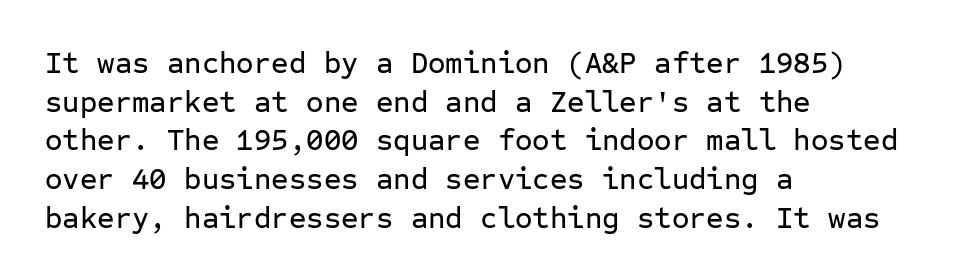
{"serif": "no", "italic": "no", "width": "normal", "stroke_contrast": "low", "x_height": "medium", "monospaced": "yes", "underline": "no", "align": "left", "line_spacing": "normal", "line_spacing_ratio": 1.29, "letter_spacing": "normal", "letter_spacing_em": 0.0, "glyph_px": 30}
